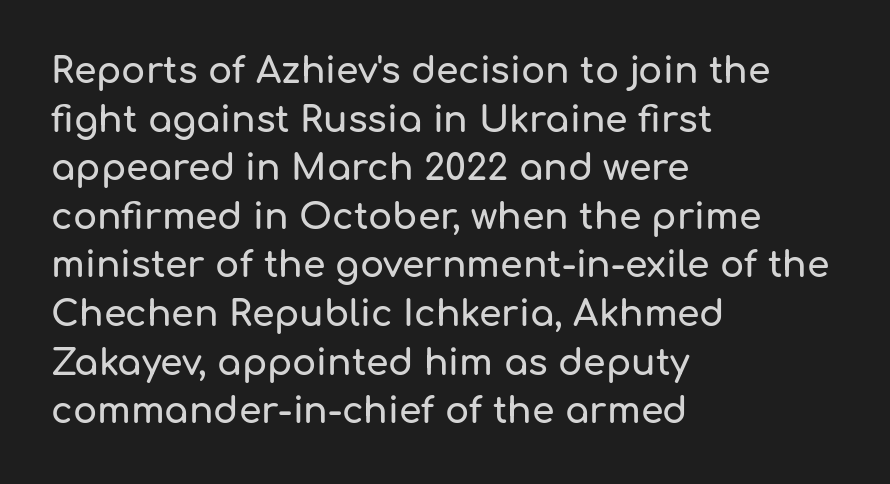
Q: Is the text italic (slanted)? A: No, it is upright.
Q: Is the typeface a serif or a sans-serif typeface? A: Sans-serif.
Q: Is the text underlined? A: No.
Q: How is the paragraph aligned? A: Left-aligned.
Q: Is the spacing between letters normal or unusually wide? A: Normal.
Q: Is the spacing between lines tight, normal or loose? A: Normal.
Q: Width (condensed, normal, or wide)? A: Normal.
Q: Stroke contrast? A: Low.
Q: x-height? A: Medium.
Q: Monospaced? A: No.
